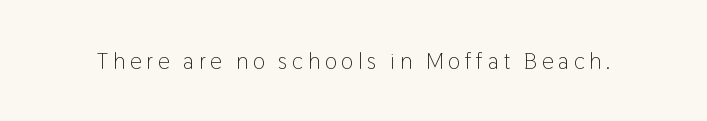
Q: Is the text bold? A: No.
Q: Is the text italic (slanted)? A: No, it is upright.
Q: Is the text underlined? A: No.
Q: Is the spacing between letters normal or unusually wide? A: Unusually wide.
